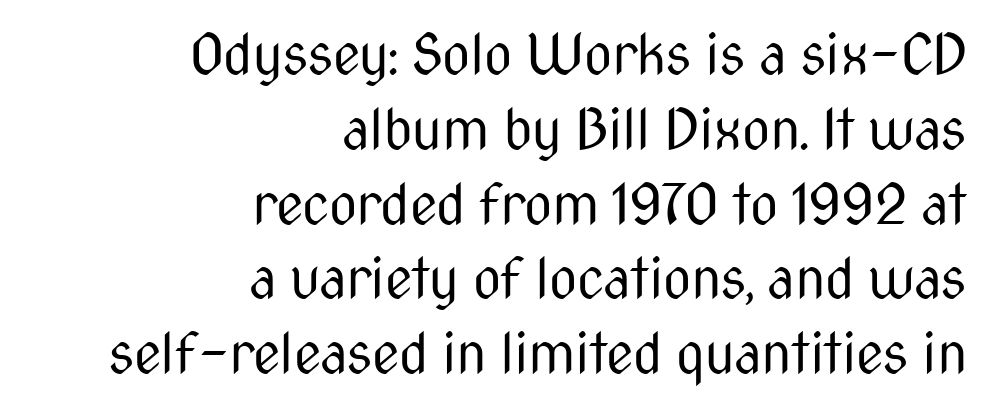
{"serif": "no", "italic": "no", "bold": "no", "weight": "regular", "width": "condensed", "stroke_contrast": "medium", "x_height": "medium", "monospaced": "no", "underline": "no", "align": "right", "line_spacing": "normal", "line_spacing_ratio": 1.36, "letter_spacing": "normal", "letter_spacing_em": 0.0, "glyph_px": 55}
